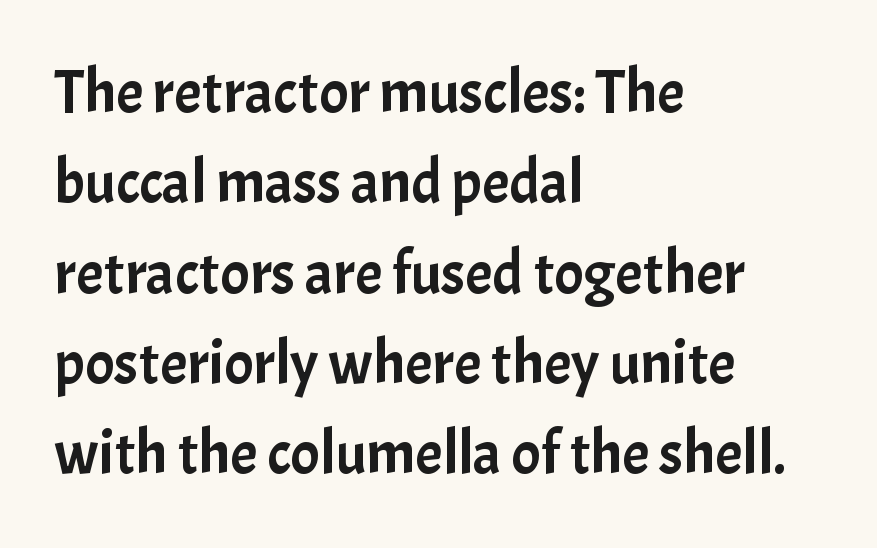
{"serif": "no", "italic": "no", "width": "normal", "stroke_contrast": "low", "x_height": "medium", "monospaced": "no", "underline": "no", "align": "left", "line_spacing": "normal", "line_spacing_ratio": 1.48, "letter_spacing": "normal", "letter_spacing_em": 0.0, "glyph_px": 61}
